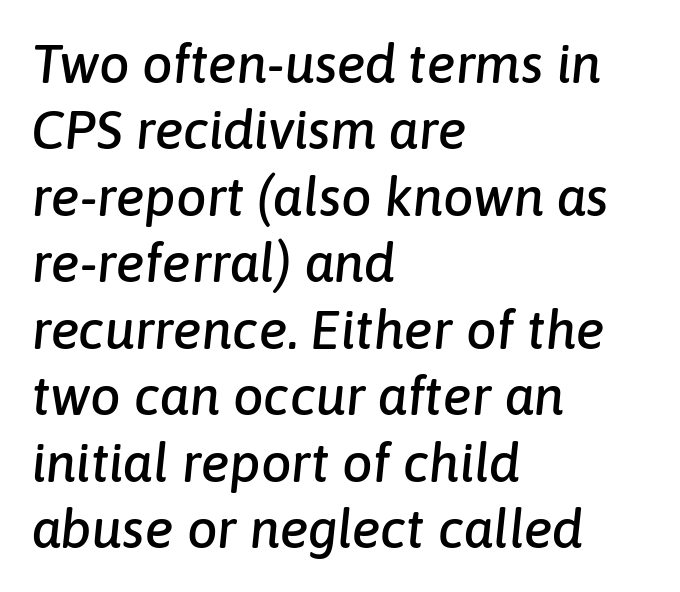
{"italic": "yes", "lean": "right", "slant_degrees": 6, "width": "normal", "stroke_contrast": "low", "x_height": "medium", "monospaced": "no", "underline": "no", "align": "left", "line_spacing_ratio": 1.23, "letter_spacing": "normal", "letter_spacing_em": 0.0, "glyph_px": 54}
